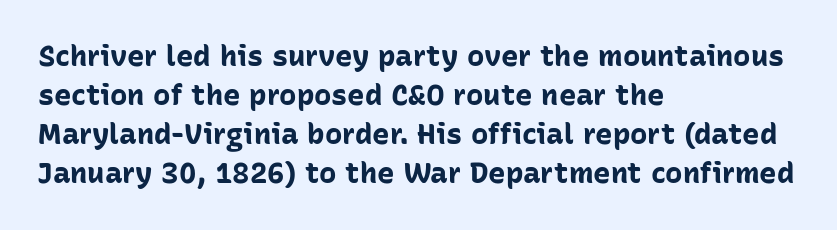
The image shows 29 px bold sans-serif type, upright; set left-aligned, normal line spacing (1.35x), normal letter spacing, not underlined; low stroke contrast and a medium x-height.
